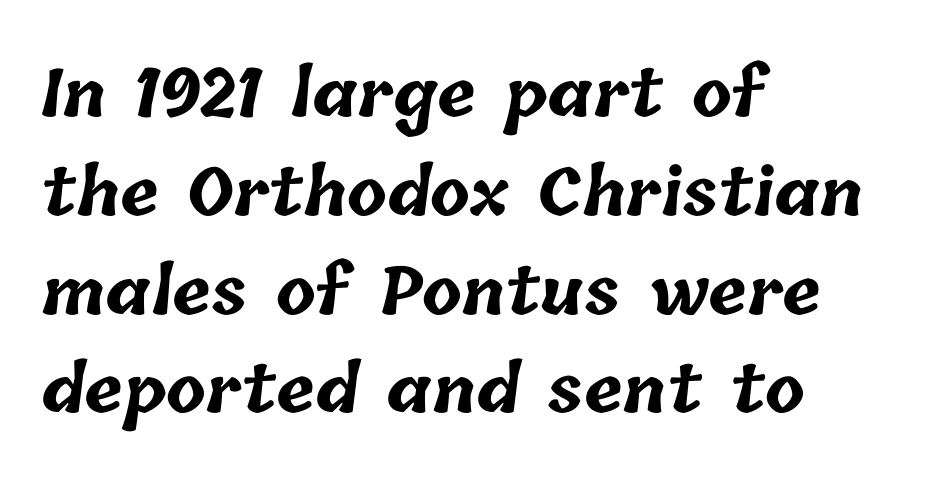
{"bold": "yes", "weight": "bold", "width": "normal", "stroke_contrast": "low", "x_height": "medium", "monospaced": "no", "underline": "no", "align": "left", "line_spacing": "normal", "line_spacing_ratio": 1.52, "letter_spacing": "normal", "letter_spacing_em": 0.0, "glyph_px": 65}
